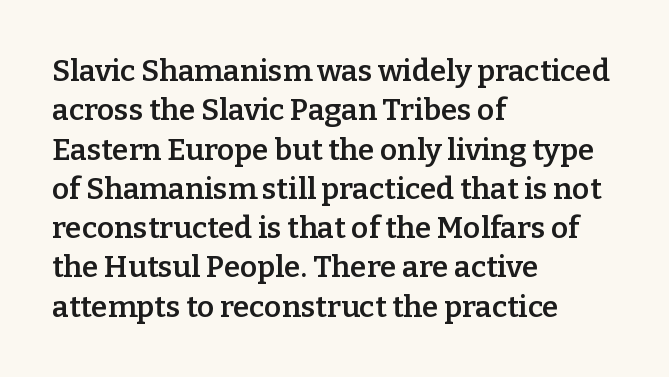
The sample has been set in demibold, a notch under bold. Nobody touched the tracking dial on this one. Posture: vertical. This sample uses a serif face. Which margin do the lines hug? The left one — the right edge is uneven.
